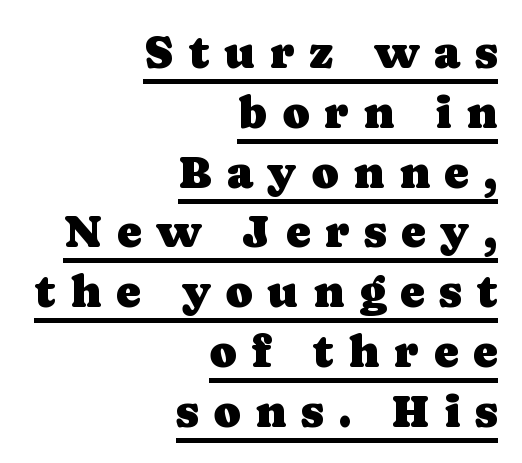
The image shows 46 px serif type, upright; set right-aligned, normal line spacing (1.3x), unusually wide letter spacing (+0.32 em), underlined; low stroke contrast and a medium x-height.
